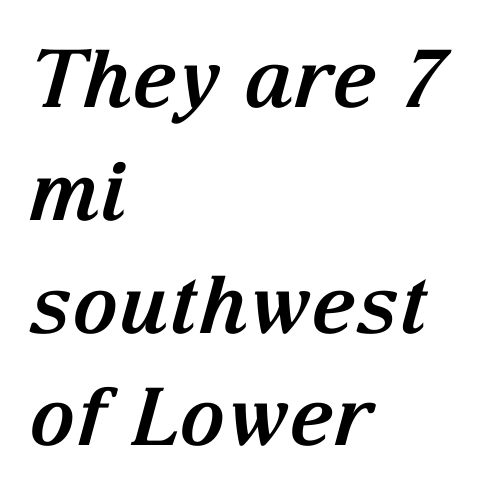
The strokes are fattened all the way to bold. The tracking reads as untouched default to a designer's eye. The area under the type is left untouched. In CSS terms this would be text-align: left. Evenly set lines give the paragraph a standard silhouette.
